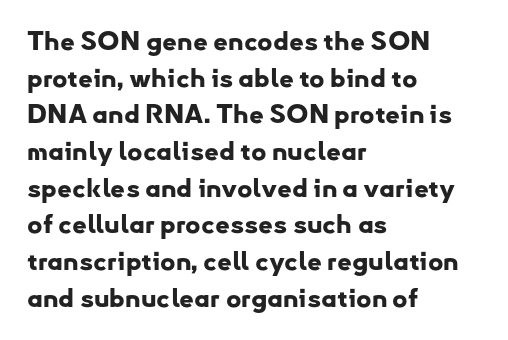
{"italic": "no", "bold": "yes", "underline": "no", "align": "left", "line_spacing": "normal", "line_spacing_ratio": 1.41, "letter_spacing": "normal", "letter_spacing_em": 0.0, "glyph_px": 26}
